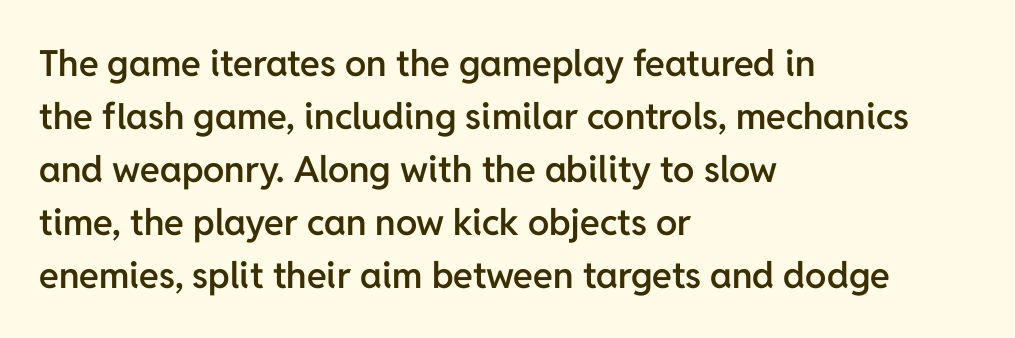
Q: Is the text bold? A: Semi-bold.
Q: Is the text italic (slanted)? A: No, it is upright.
Q: Is the typeface a serif or a sans-serif typeface? A: Sans-serif.
Q: Is the text underlined? A: No.
Q: How is the paragraph aligned? A: Left-aligned.
Q: Is the spacing between letters normal or unusually wide? A: Normal.
Q: Is the spacing between lines tight, normal or loose? A: Normal.
Q: Width (condensed, normal, or wide)? A: Normal.
Q: Stroke contrast? A: Low.
Q: x-height? A: Medium.
Q: Monospaced? A: No.
